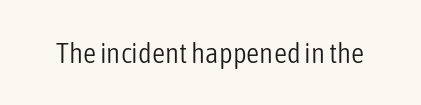
Q: Is the text bold? A: No.
Q: Is the text italic (slanted)? A: No, it is upright.
Q: Is the typeface a serif or a sans-serif typeface? A: Sans-serif.
Q: Is the text underlined? A: No.
Q: Is the spacing between letters normal or unusually wide? A: Normal.
Q: Width (condensed, normal, or wide)? A: Condensed.
Q: Stroke contrast? A: Low.
Q: x-height? A: Medium.
Q: Monospaced? A: No.
